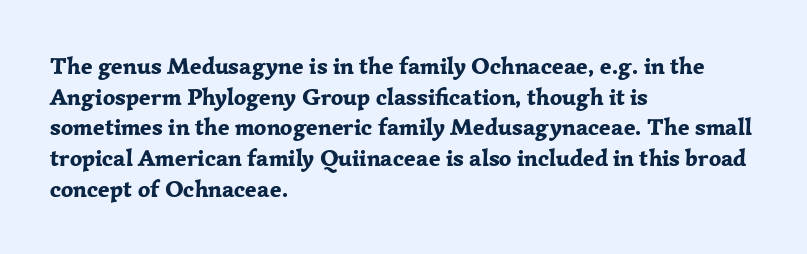
The image shows 24 px bold type, upright; set left-aligned, normal line spacing (1.28x), normal letter spacing, not underlined.
